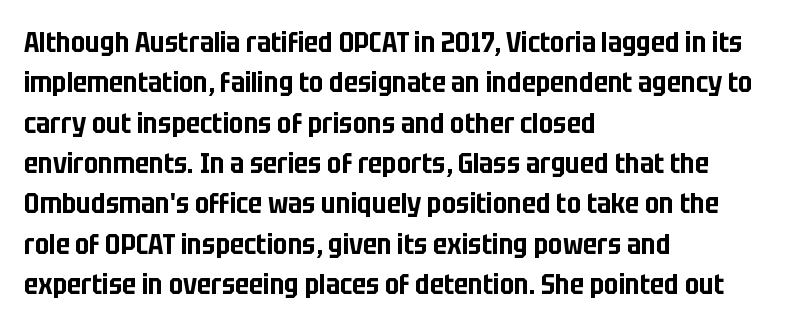
When letters stand straight like this, we call the style roman or upright. Successive baselines arrive at the customary interval. A bare baseline throughout the passage. The passage shown has conventional tracking throughout. Looks like regular typesetting: each glyph gets only the width it needs. The rendering anchors every line to the left-hand side.
